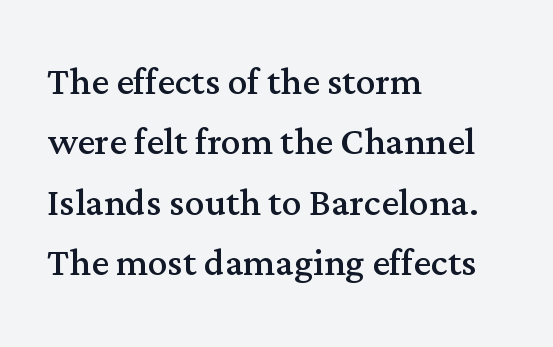
Designer's note — italics off, roman on. These lines stack with their left ends in a neat column. The text was rendered using a seriffed face with decorative stroke endings. This rendering features lettering with no underline. The rendering uses natural spacing where letterforms have individual widths. Compared with a typical body face, this is equally light or lighter still.
